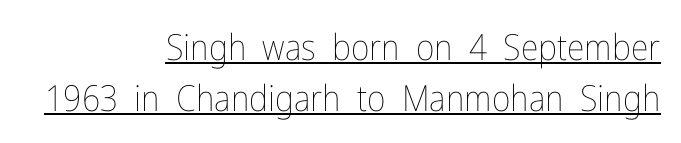
The image shows 36 px thin, condensed type, upright; set right-aligned, normal line spacing (1.41x), normal letter spacing, underlined; low stroke contrast and a medium x-height.
